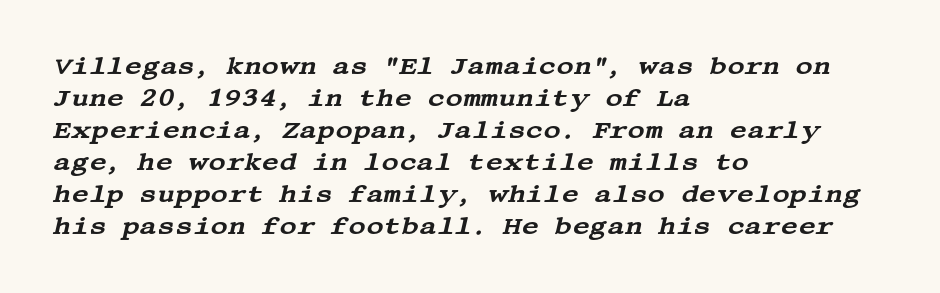
Italic: yes, the glyphs are oblique. The text block is weighted toward the left margin, trailing off unevenly rightward. This sample uses plain, unmodified letter spacing. The gap between lines stays unmarked.
